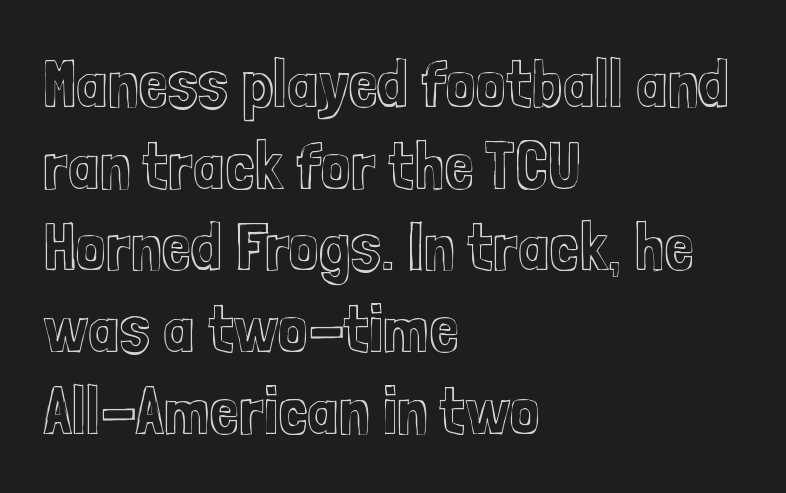
Q: Is the text italic (slanted)? A: No, it is upright.
Q: Is the text underlined? A: No.
Q: How is the paragraph aligned? A: Left-aligned.
Q: Is the spacing between letters normal or unusually wide? A: Normal.
Q: Width (condensed, normal, or wide)? A: Condensed.
Q: x-height? A: Medium.
Q: Monospaced? A: No.
